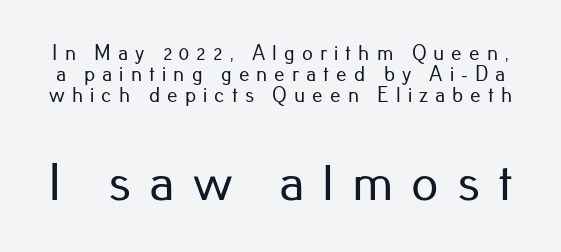
{"serif": "no", "italic": "no", "width": "normal", "stroke_contrast": "low", "x_height": "small", "monospaced": "no", "underline": "no", "line_spacing": "tight", "line_spacing_ratio": 1.01, "letter_spacing": "wide", "letter_spacing_em": 0.34, "larger_block": "second", "size_ratio": 2.52, "glyph_px": 53}
